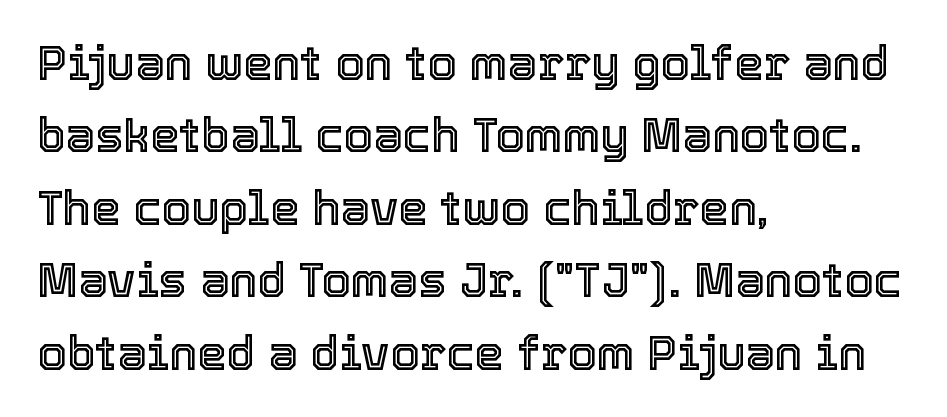
Q: Is the text italic (slanted)? A: No, it is upright.
Q: Is the text underlined? A: No.
Q: How is the paragraph aligned? A: Left-aligned.
Q: Is the spacing between letters normal or unusually wide? A: Normal.
Q: Is the spacing between lines tight, normal or loose? A: Normal.
Q: Width (condensed, normal, or wide)? A: Normal.
Q: x-height? A: Medium.
Q: Monospaced? A: No.
